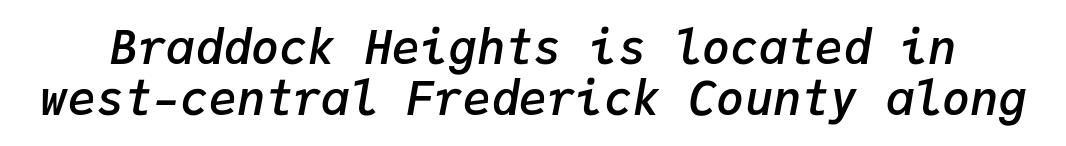
{"italic": "yes", "lean": "right", "slant_degrees": 9, "bold": "semi", "weight": "semibold", "width": "normal", "stroke_contrast": "low", "x_height": "medium", "monospaced": "yes", "underline": "no", "line_spacing": "tight", "line_spacing_ratio": 1.08, "letter_spacing": "normal", "letter_spacing_em": 0.0, "glyph_px": 47}
